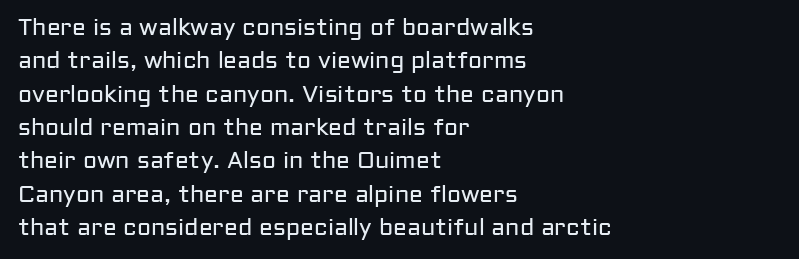
{"italic": "no", "bold": "no", "underline": "no", "align": "left", "line_spacing": "normal", "line_spacing_ratio": 1.45, "letter_spacing": "normal", "letter_spacing_em": 0.0, "glyph_px": 23}
